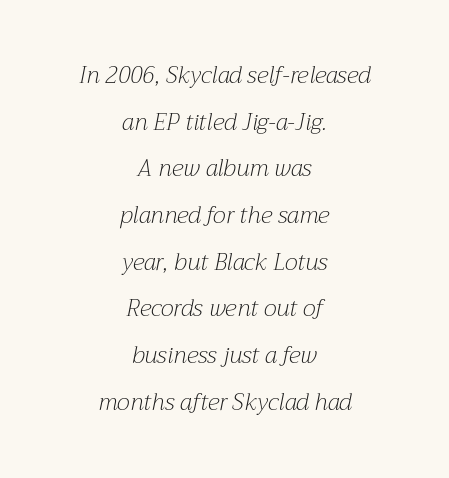
{"italic": "yes", "lean": "right", "slant_degrees": 12, "bold": "no", "underline": "no", "align": "center", "line_spacing": "loose", "line_spacing_ratio": 2.03, "letter_spacing": "normal", "letter_spacing_em": 0.0, "glyph_px": 23}
